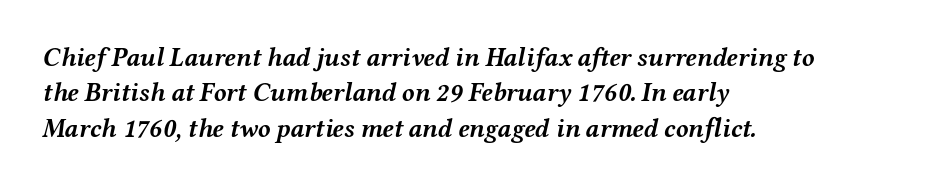
{"italic": "yes", "lean": "right", "slant_degrees": 12, "bold": "yes", "underline": "no", "align": "left", "line_spacing": "normal", "line_spacing_ratio": 1.36, "letter_spacing": "normal", "letter_spacing_em": 0.0, "glyph_px": 26}
